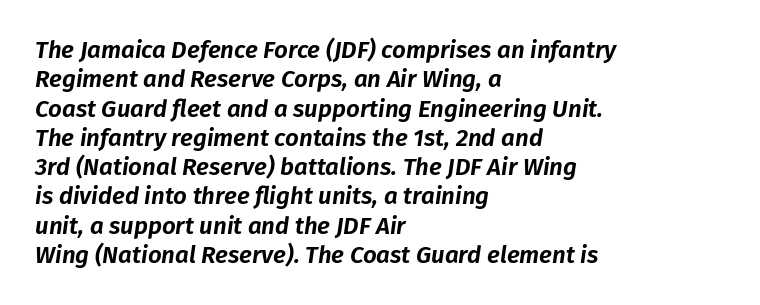
Q: Is the text italic (slanted)? A: Yes, it leans right by about 8 degrees.
Q: Is the text underlined? A: No.
Q: How is the paragraph aligned? A: Left-aligned.
Q: Is the spacing between letters normal or unusually wide? A: Normal.
